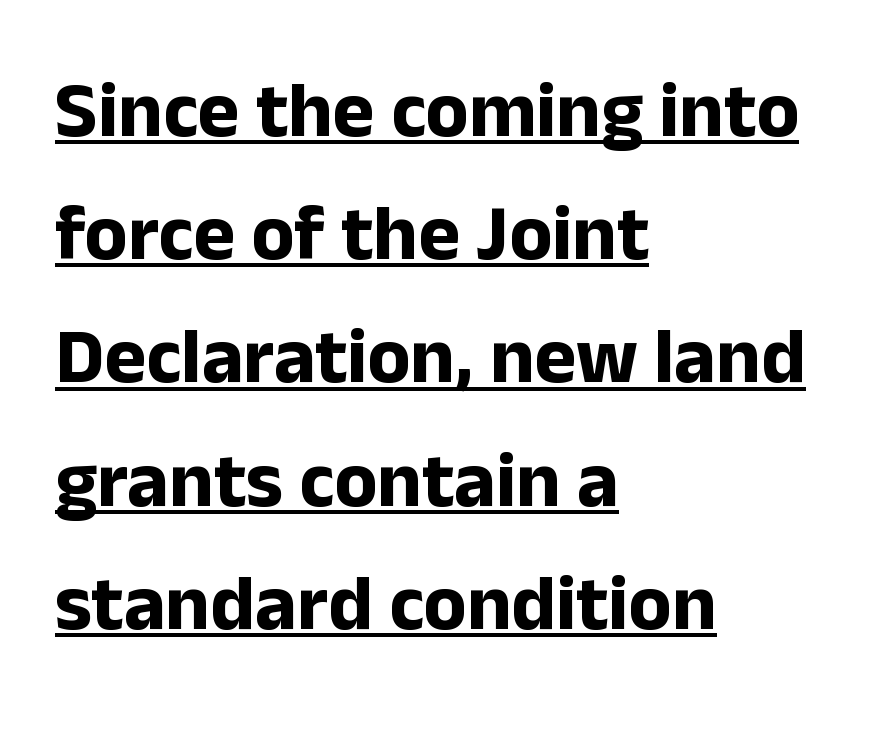
The image shows 79 px bold sans-serif type, upright; set left-aligned, normal line spacing (1.56x), normal letter spacing, underlined; low stroke contrast and a medium x-height.
